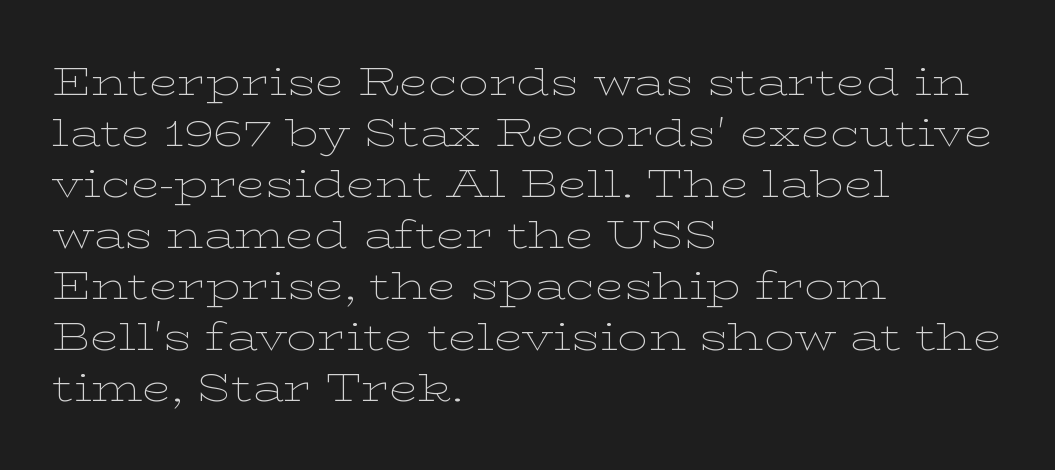
The image shows 38 px thin, wide serif type, upright; set left-aligned, normal line spacing (1.34x), normal letter spacing, not underlined; low stroke contrast and a medium x-height.
